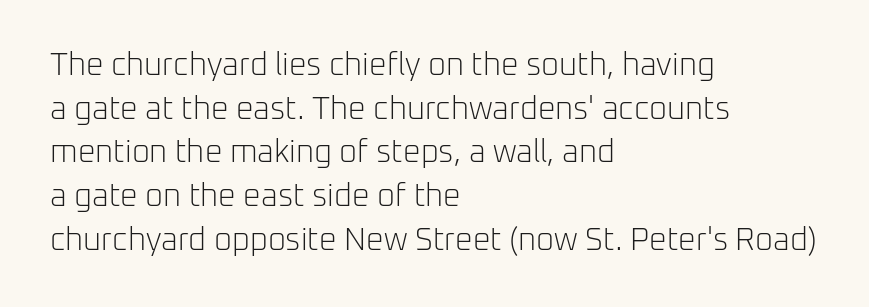
The image shows 31 px light sans-serif type, upright; set left-aligned, normal line spacing (1.41x), normal letter spacing, not underlined; low stroke contrast and a medium x-height.
